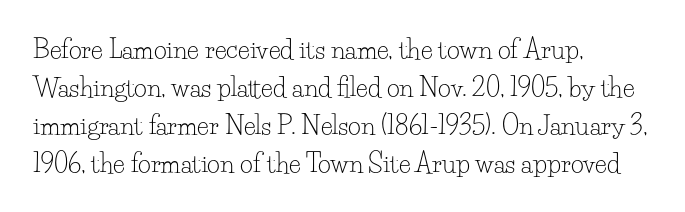
{"italic": "no", "bold": "no", "underline": "no", "align": "left", "line_spacing": "normal", "line_spacing_ratio": 1.52, "letter_spacing": "normal", "letter_spacing_em": 0.0, "glyph_px": 25}
